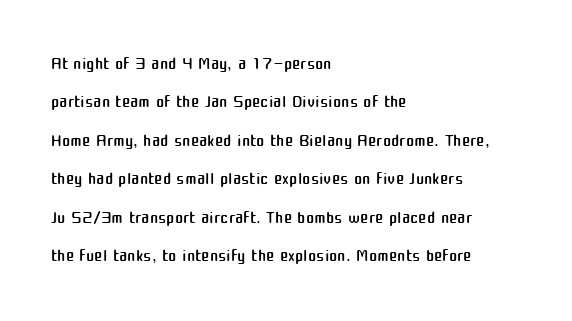
Q: Is the text bold? A: No.
Q: Is the text italic (slanted)? A: No, it is upright.
Q: Is the text underlined? A: No.
Q: How is the paragraph aligned? A: Left-aligned.
Q: Is the spacing between letters normal or unusually wide? A: Normal.
Q: Is the spacing between lines tight, normal or loose? A: Normal.
